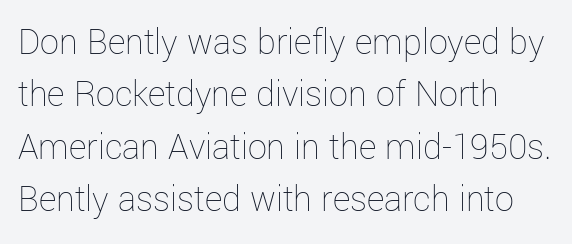
The image shows 38 px thin type, upright; set left-aligned, normal line spacing (1.38x), normal letter spacing, not underlined; low stroke contrast and a medium x-height.
